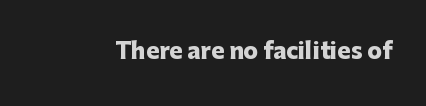
The image shows 22 px bold type, upright; set normal letter spacing, not underlined.
